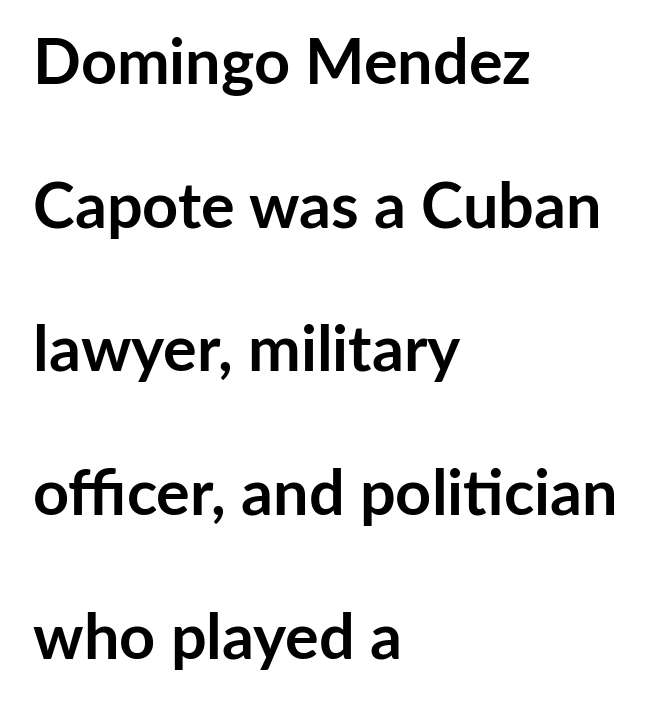
The lines are spread far apart with generous leading. Observe the absence of serifs on each vertical stroke in this sample. The letters advance in unequal steps, a hallmark of proportional type. Characters remain perfectly vertical along every line. Is the block centered? No — it sits flush against the left margin. Descenders are the only things crossing below the line.
